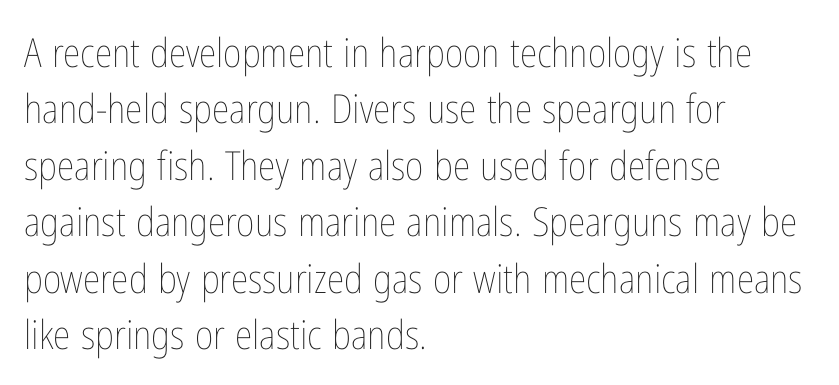
{"italic": "no", "bold": "no", "weight": "thin", "width": "condensed", "stroke_contrast": "low", "x_height": "medium", "monospaced": "no", "underline": "no", "align": "left", "line_spacing": "normal", "line_spacing_ratio": 1.41, "letter_spacing": "normal", "letter_spacing_em": 0.0, "glyph_px": 40}
